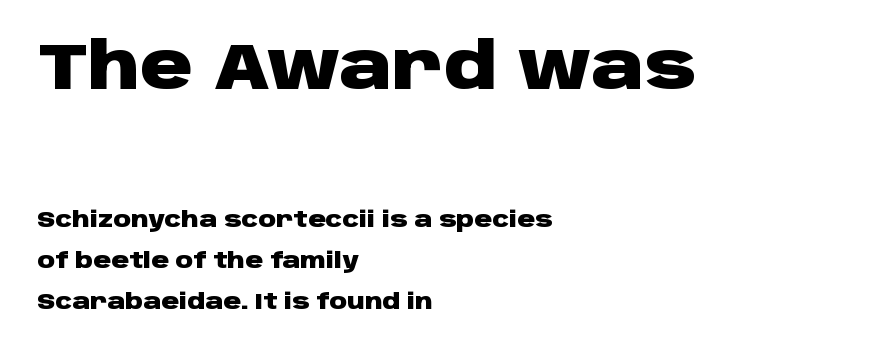
Q: Is the text bold? A: Yes.
Q: Is the text italic (slanted)? A: No, it is upright.
Q: Is the typeface a serif or a sans-serif typeface? A: Sans-serif.
Q: Is the text underlined? A: No.
Q: How is the paragraph aligned? A: Left-aligned.
Q: Is the spacing between letters normal or unusually wide? A: Normal.
Q: Which block of text is set in a larger size, the first (top) or the second (bottom)? A: The first (top) one.
Q: Width (condensed, normal, or wide)? A: Wide.
Q: Stroke contrast? A: Low.
Q: x-height? A: Large.
Q: Monospaced? A: No.
